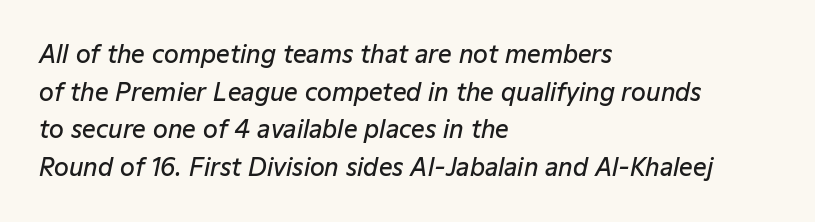
Q: Is the text bold? A: Semi-bold.
Q: Is the text italic (slanted)? A: Yes, it leans right by about 12 degrees.
Q: Is the text underlined? A: No.
Q: How is the paragraph aligned? A: Left-aligned.
Q: Is the spacing between letters normal or unusually wide? A: Normal.
Q: Is the spacing between lines tight, normal or loose? A: Normal.
